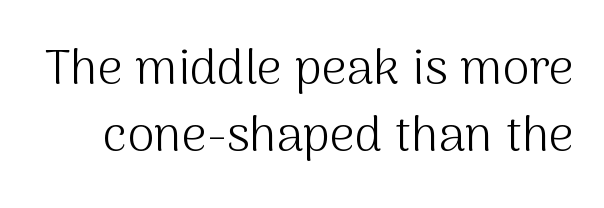
{"serif": "no", "italic": "no", "bold": "no", "weight": "light", "width": "normal", "stroke_contrast": "medium", "x_height": "medium", "monospaced": "no", "underline": "no", "line_spacing": "normal", "line_spacing_ratio": 1.36, "letter_spacing": "normal", "letter_spacing_em": 0.0, "glyph_px": 49}
